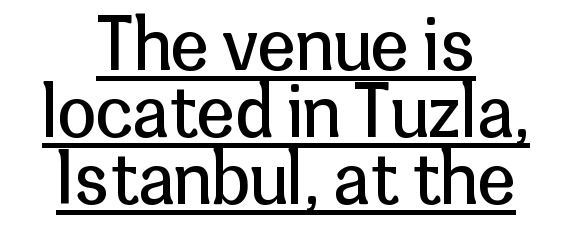
Q: Is the text bold? A: No.
Q: Is the text italic (slanted)? A: No, it is upright.
Q: Is the typeface a serif or a sans-serif typeface? A: Sans-serif.
Q: Is the text underlined? A: Yes.
Q: How is the paragraph aligned? A: Centered.
Q: Is the spacing between letters normal or unusually wide? A: Normal.
Q: Is the spacing between lines tight, normal or loose? A: Tight.
Q: Width (condensed, normal, or wide)? A: Normal.
Q: Stroke contrast? A: Low.
Q: x-height? A: Medium.
Q: Monospaced? A: No.
